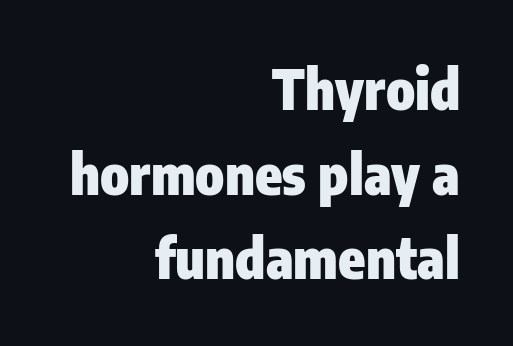
The image shows 55 px heavy, condensed sans-serif type, upright; set right-aligned, normal line spacing (1.54x), normal letter spacing, not underlined; low stroke contrast and a medium x-height.
